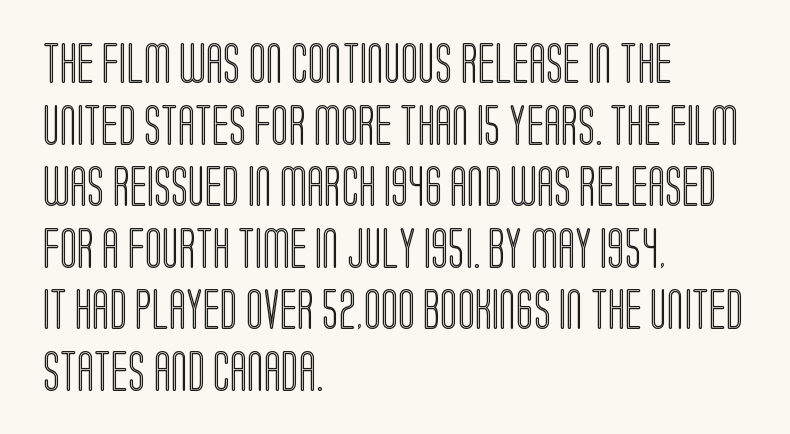
{"italic": "no", "width": "condensed", "x_height": "large", "monospaced": "no", "underline": "no", "align": "left", "line_spacing": "normal", "line_spacing_ratio": 1.54, "letter_spacing": "normal", "letter_spacing_em": 0.0, "glyph_px": 40}
